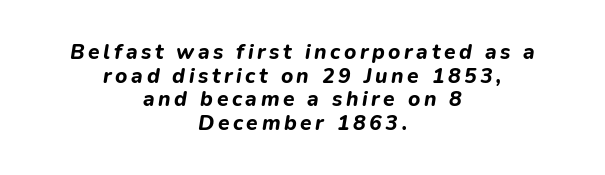
Q: Is the text bold? A: Yes.
Q: Is the text italic (slanted)? A: Yes, it leans right by about 9 degrees.
Q: Is the text underlined? A: No.
Q: How is the paragraph aligned? A: Centered.
Q: Is the spacing between lines tight, normal or loose? A: Tight.
